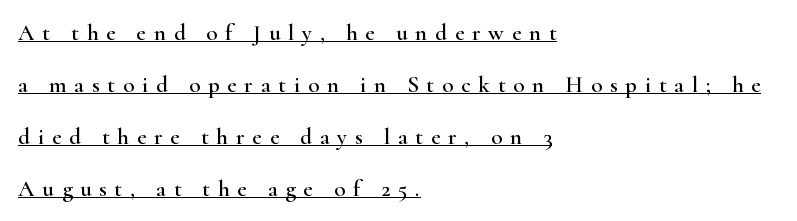
Q: Is the text italic (slanted)? A: No, it is upright.
Q: Is the text underlined? A: Yes.
Q: How is the paragraph aligned? A: Left-aligned.
Q: Is the spacing between letters normal or unusually wide? A: Unusually wide.
Q: Is the spacing between lines tight, normal or loose? A: Loose.
